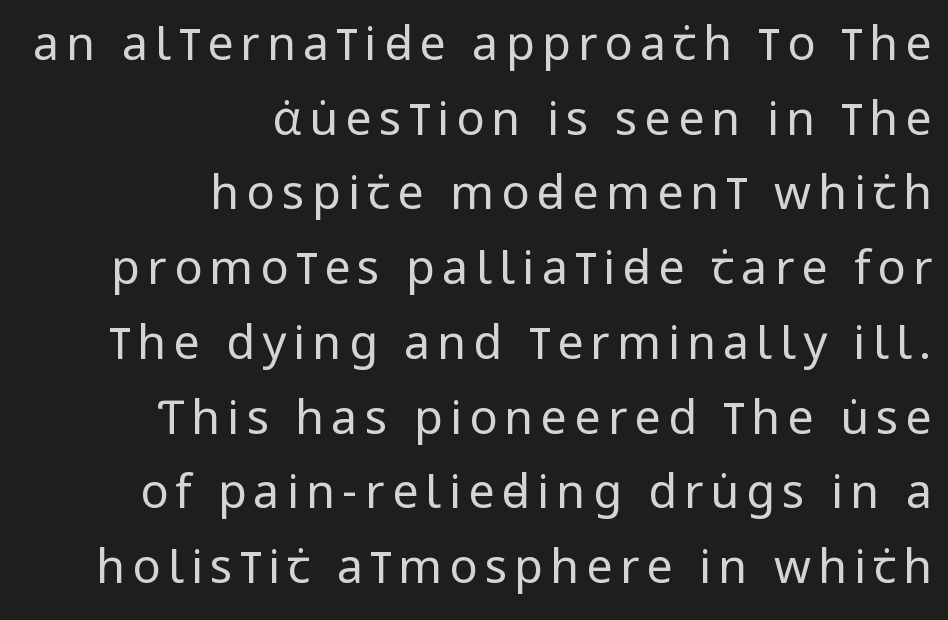
{"serif": "no", "italic": "no", "bold": "no", "weight": "regular", "width": "condensed", "stroke_contrast": "low", "x_height": "large", "monospaced": "no", "underline": "no", "align": "right", "line_spacing": "normal", "line_spacing_ratio": 1.59, "glyph_px": 47}
